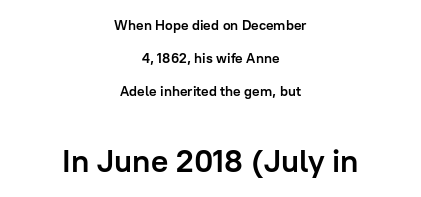
{"serif": "no", "italic": "no", "bold": "yes", "weight": "semibold", "width": "normal", "stroke_contrast": "low", "x_height": "medium", "monospaced": "no", "underline": "no", "align": "center", "line_spacing": "loose", "line_spacing_ratio": 2.37, "letter_spacing": "normal", "letter_spacing_em": 0.0, "larger_block": "second", "size_ratio": 2.29, "glyph_px": 32}
